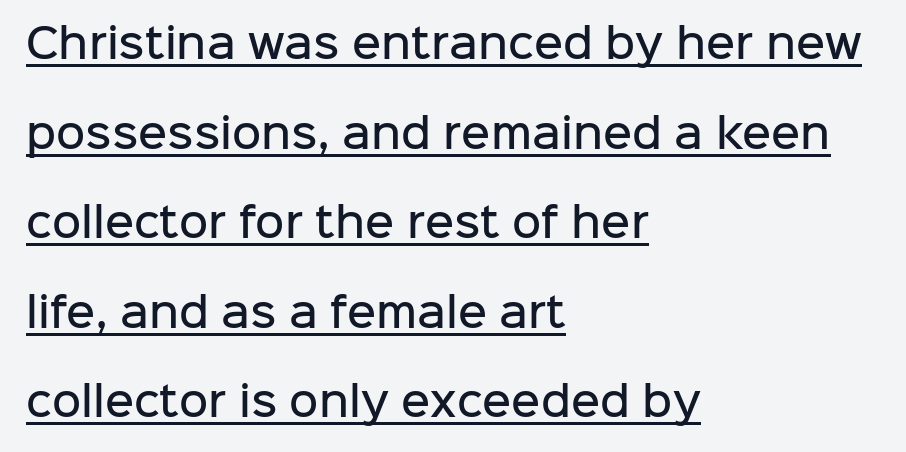
{"serif": "no", "italic": "no", "bold": "semi", "weight": "semibold", "width": "normal", "stroke_contrast": "low", "x_height": "medium", "monospaced": "no", "underline": "yes", "align": "left", "line_spacing": "loose", "line_spacing_ratio": 2.24, "letter_spacing": "normal", "letter_spacing_em": 0.0, "glyph_px": 40}
